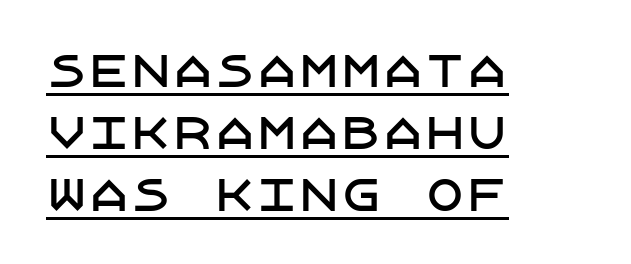
In terms of posture, this sample is upright. The gaps between neighbouring characters are ordinary and unremarkable. Vertically, the passage feels balanced, rows spaced as you'd expect. Horizontally, the lines are justified to the leading edge only. Emphasis is given by a line drawn under the lettering. Each letter's strokes conclude bluntly, with no projecting serifs.
